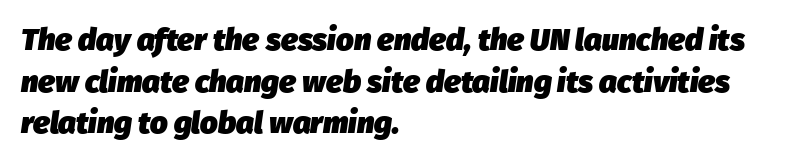
The compositor pushed each line to the left boundary. Regarding leading, the lines here are spaced in the standard way. The font is running at its bold setting. There's an unmistakable incline to the writing here. The face used here is rendered with its standard letterfit.
